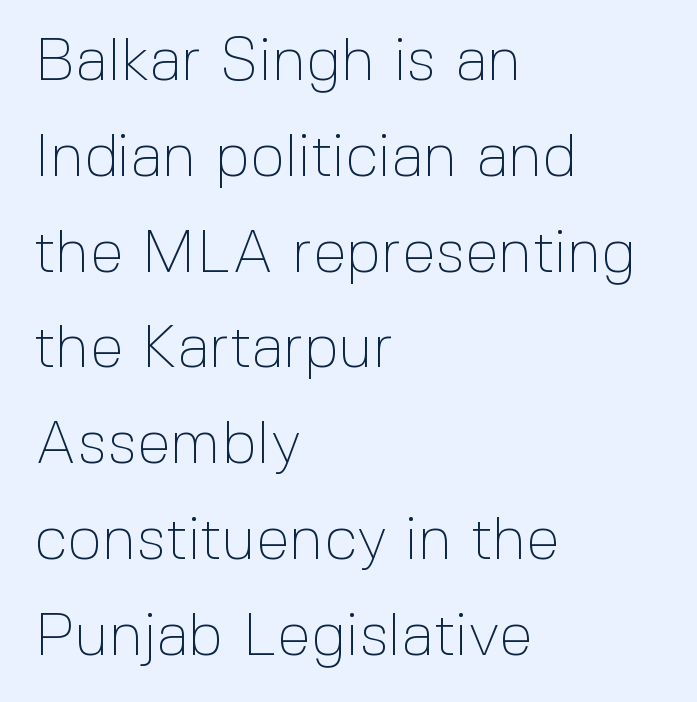
{"serif": "no", "italic": "no", "bold": "no", "weight": "thin", "width": "normal", "x_height": "medium", "monospaced": "no", "underline": "no", "align": "left", "line_spacing": "normal", "line_spacing_ratio": 1.57, "letter_spacing": "normal", "letter_spacing_em": 0.0, "glyph_px": 61}
